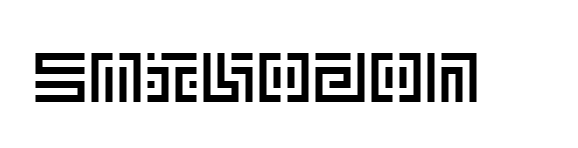
The image shows 70 px text type, upright; set normal letter spacing, not underlined; a large x-height.
